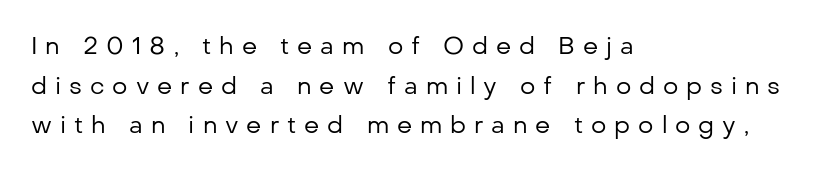
The lines in this sample share a left origin and differ only in where they stop. Has an underline been added? It has not. The letters are spread apart with noticeably loose tracking. When letters stand straight like this, we call the style roman or upright. One glance says typical: line gaps are just what's usual.
